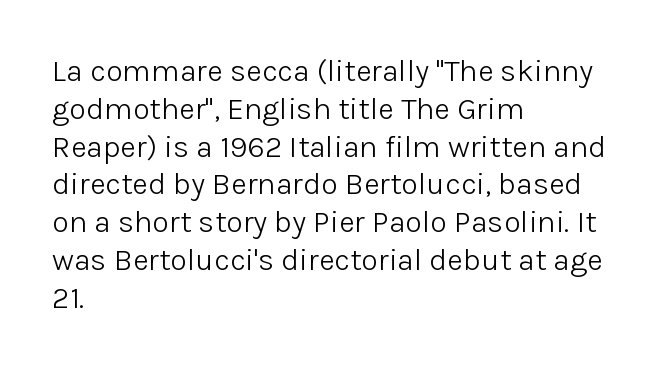
A quiet, ordinary-to-light weight characterises the typeface. The rendering shows plain stroke endings on the letterforms — a sans-serif design. No extra tracking has been applied to these lines. Letters rest on an invisible, unmarked baseline. The passage shown is typed in a proportional face where columns would drift. The lettering holds an erect, upright posture throughout.
